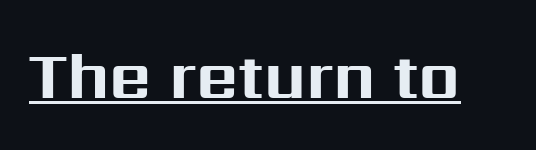
{"serif": "no", "italic": "no", "bold": "yes", "weight": "bold", "width": "normal", "stroke_contrast": "medium", "x_height": "medium", "monospaced": "no", "underline": "yes", "letter_spacing": "normal", "letter_spacing_em": 0.0, "glyph_px": 65}
